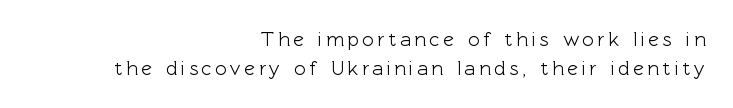
Q: Is the text italic (slanted)? A: No, it is upright.
Q: Is the text underlined? A: No.
Q: How is the paragraph aligned? A: Right-aligned.
Q: Is the spacing between lines tight, normal or loose? A: Normal.
